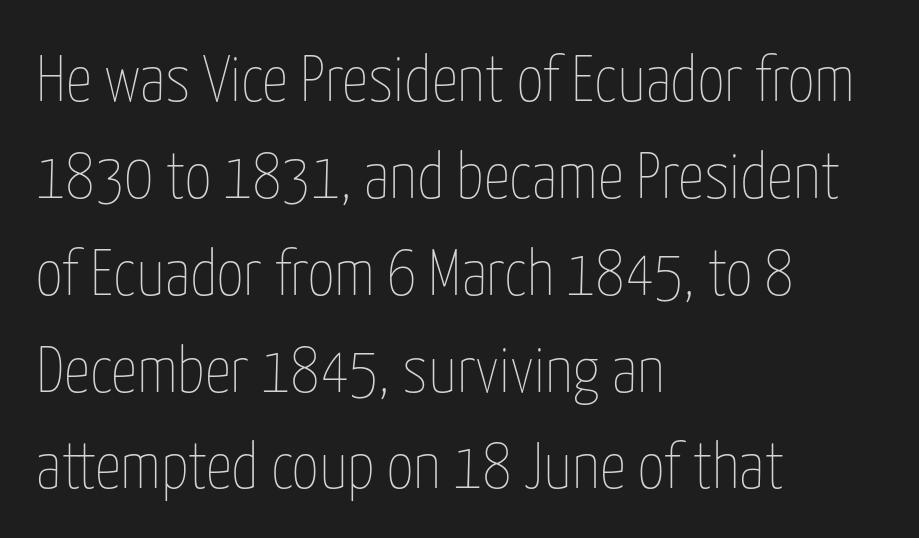
The face used here is proportionally spaced, like ordinary book or web type. This is roman type, the default non-slanted kind. Leading: standard. Every row of glyphs begins at an identical x-position on the left.
